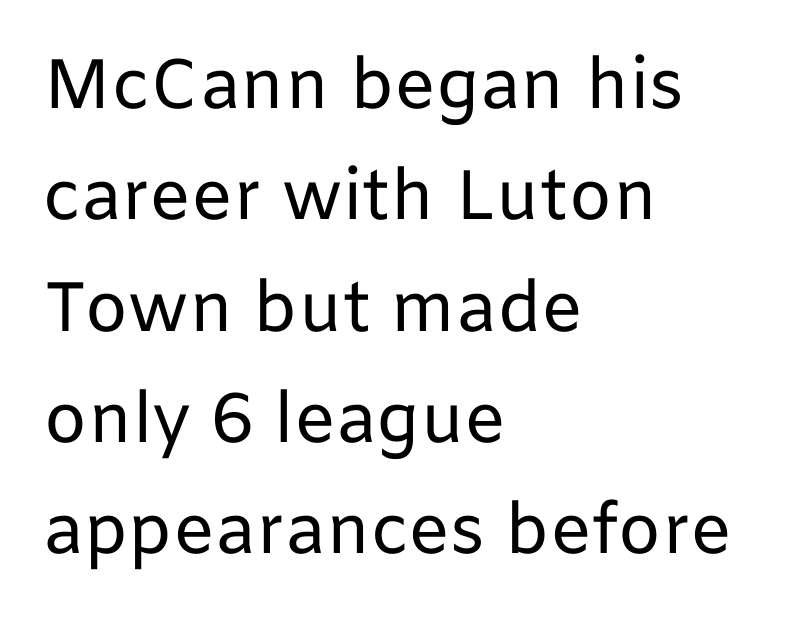
Vertical strokes here are truly vertical. Here the glyphs are tracked normally, forming tight word shapes. Rows of type keep a routine distance in the vertical direction. Stem width sits at or under what a default text font uses.
